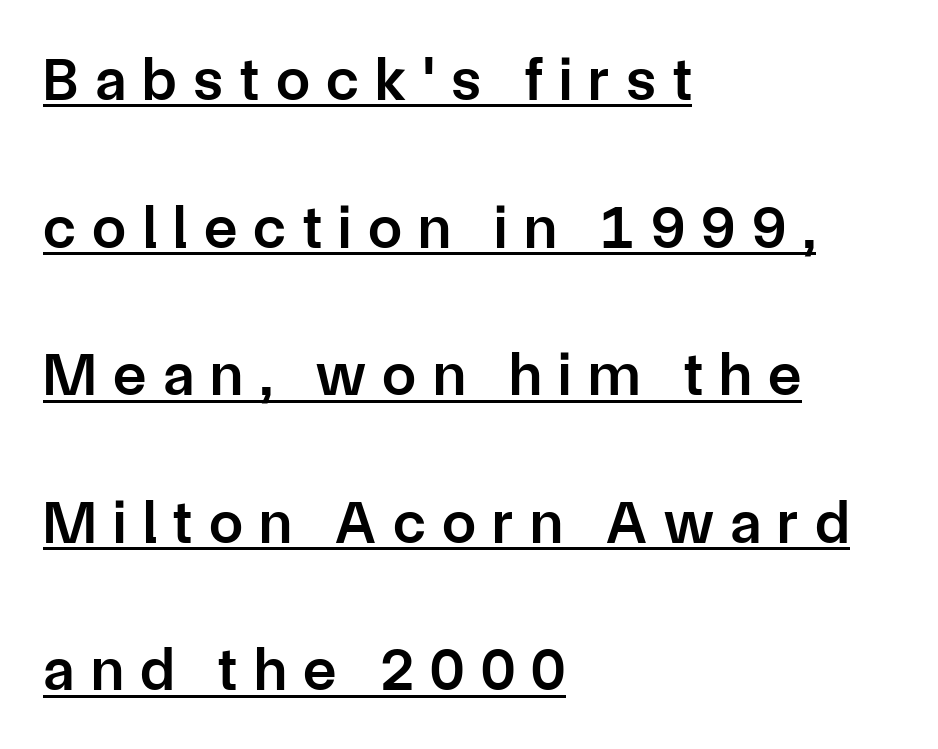
Q: Is the text bold? A: Semi-bold.
Q: Is the text italic (slanted)? A: No, it is upright.
Q: Is the typeface a serif or a sans-serif typeface? A: Sans-serif.
Q: Is the text underlined? A: Yes.
Q: How is the paragraph aligned? A: Left-aligned.
Q: Is the spacing between letters normal or unusually wide? A: Unusually wide.
Q: Is the spacing between lines tight, normal or loose? A: Loose.
Q: Width (condensed, normal, or wide)? A: Normal.
Q: Stroke contrast? A: Low.
Q: x-height? A: Medium.
Q: Monospaced? A: No.
